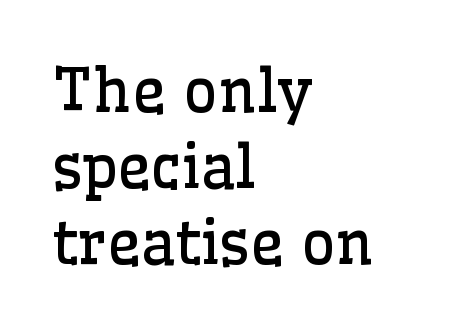
The image shows 59 px regular-weight serif type, upright; set left-aligned, normal line spacing (1.29x), normal letter spacing, not underlined; low stroke contrast and a medium x-height.
